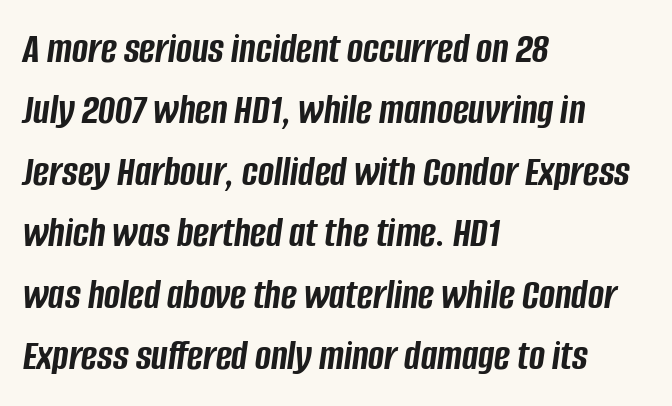
{"italic": "yes", "lean": "right", "slant_degrees": 8, "bold": "yes", "weight": "semibold", "width": "condensed", "stroke_contrast": "low", "x_height": "large", "monospaced": "no", "underline": "no", "align": "left", "line_spacing": "normal", "line_spacing_ratio": 1.43, "letter_spacing": "normal", "letter_spacing_em": 0.0, "glyph_px": 43}
